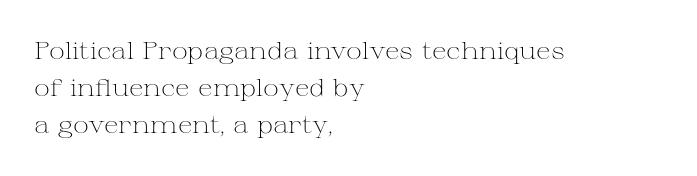
Q: Is the text bold? A: No.
Q: Is the text italic (slanted)? A: No, it is upright.
Q: Is the text underlined? A: No.
Q: How is the paragraph aligned? A: Left-aligned.
Q: Is the spacing between letters normal or unusually wide? A: Normal.
Q: Is the spacing between lines tight, normal or loose? A: Normal.
